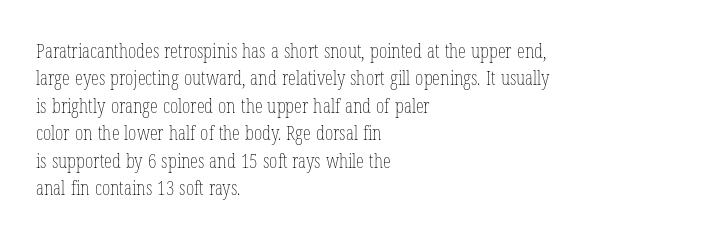
{"italic": "no", "bold": "no", "underline": "no", "align": "left", "line_spacing": "normal", "line_spacing_ratio": 1.37, "letter_spacing": "normal", "letter_spacing_em": 0.0, "glyph_px": 20}
